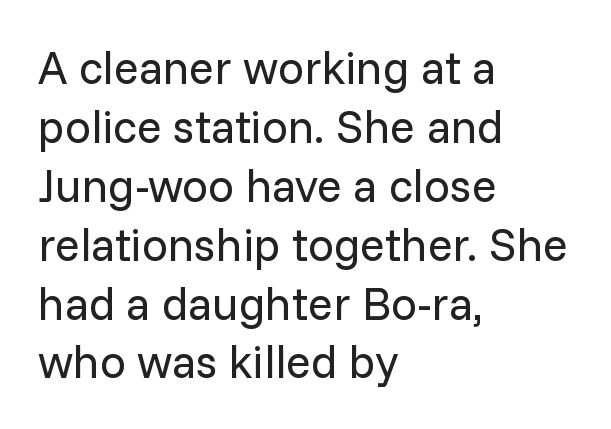
Designer's note — italics off, roman on. The leading is moderate, giving the passage an even texture. These lines are rendered in a variable-pitch font. Heft: none added — not bold. The passage shown is typeset with a sans-serif family. The foot of each line stays bare and open.
